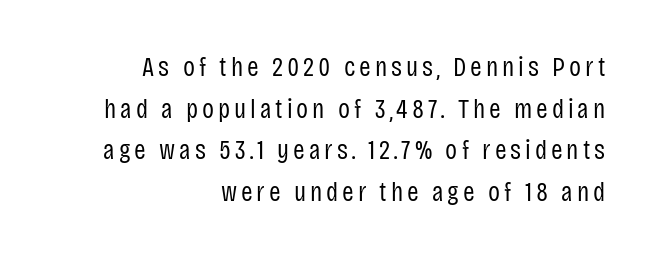
Q: Is the text bold? A: No.
Q: Is the text italic (slanted)? A: No, it is upright.
Q: Is the typeface a serif or a sans-serif typeface? A: Sans-serif.
Q: Is the text underlined? A: No.
Q: How is the paragraph aligned? A: Right-aligned.
Q: Is the spacing between lines tight, normal or loose? A: Normal.
Q: Width (condensed, normal, or wide)? A: Condensed.
Q: Stroke contrast? A: Low.
Q: x-height? A: Large.
Q: Monospaced? A: No.
